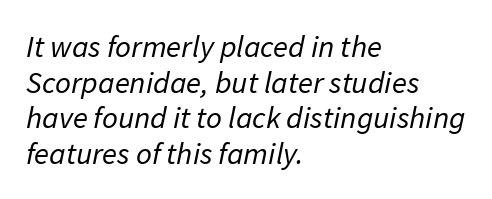
Q: Is the text bold? A: No.
Q: Is the typeface a serif or a sans-serif typeface? A: Sans-serif.
Q: Is the text underlined? A: No.
Q: How is the paragraph aligned? A: Left-aligned.
Q: Is the spacing between letters normal or unusually wide? A: Normal.
Q: Is the spacing between lines tight, normal or loose? A: Tight.
Q: Width (condensed, normal, or wide)? A: Normal.
Q: Stroke contrast? A: Low.
Q: x-height? A: Medium.
Q: Monospaced? A: No.
